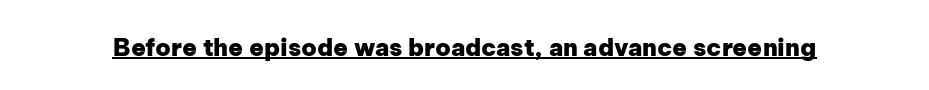
The image shows 24 px bold type, upright; set normal letter spacing, underlined.
